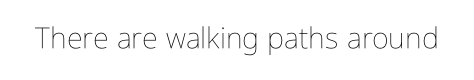
Q: Is the text bold? A: No.
Q: Is the text italic (slanted)? A: No, it is upright.
Q: Is the text underlined? A: No.
Q: Is the spacing between letters normal or unusually wide? A: Normal.
Q: Width (condensed, normal, or wide)? A: Condensed.
Q: Stroke contrast? A: Low.
Q: x-height? A: Medium.
Q: Monospaced? A: No.
